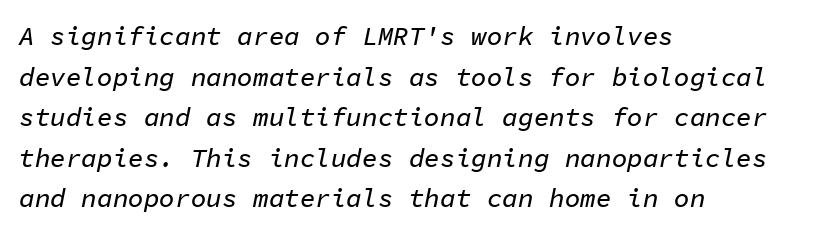
Q: Is the text italic (slanted)? A: Yes, it leans right by about 11 degrees.
Q: Is the text underlined? A: No.
Q: How is the paragraph aligned? A: Left-aligned.
Q: Is the spacing between letters normal or unusually wide? A: Normal.
Q: Is the spacing between lines tight, normal or loose? A: Normal.
